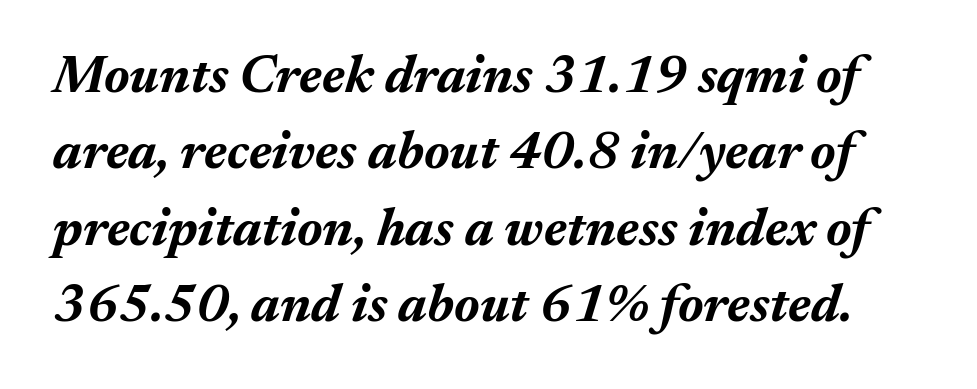
Q: Is the text bold? A: Yes.
Q: Is the text italic (slanted)? A: Yes, it leans right by about 17 degrees.
Q: Is the text underlined? A: No.
Q: Is the spacing between letters normal or unusually wide? A: Normal.
Q: Is the spacing between lines tight, normal or loose? A: Normal.
Q: Width (condensed, normal, or wide)? A: Normal.
Q: Stroke contrast? A: Medium.
Q: x-height? A: Medium.
Q: Monospaced? A: No.
